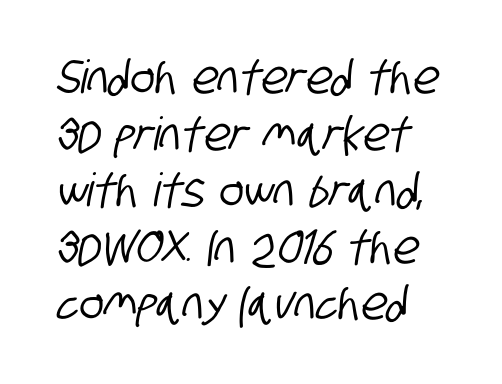
Q: Is the typeface a serif or a sans-serif typeface? A: Sans-serif.
Q: Is the text underlined? A: No.
Q: How is the paragraph aligned? A: Left-aligned.
Q: Is the spacing between letters normal or unusually wide? A: Normal.
Q: Width (condensed, normal, or wide)? A: Condensed.
Q: Stroke contrast? A: Low.
Q: x-height? A: Large.
Q: Monospaced? A: No.
